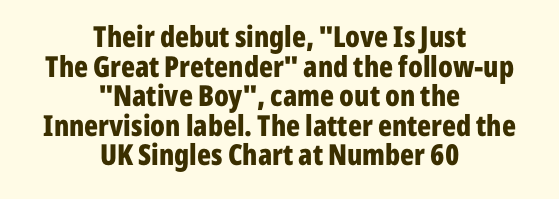
The image shows 29 px bold, condensed sans-serif type, upright; set centered, tight line spacing (1.02x), normal letter spacing, not underlined; low stroke contrast and a medium x-height.
